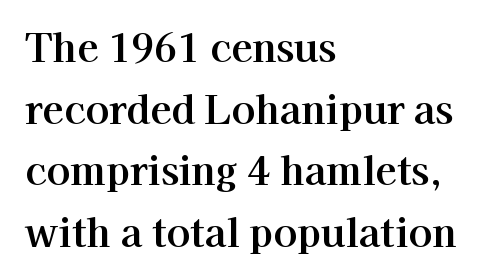
{"serif": "yes", "italic": "no", "width": "normal", "stroke_contrast": "high", "x_height": "medium", "monospaced": "no", "underline": "no", "align": "left", "line_spacing": "normal", "line_spacing_ratio": 1.58, "letter_spacing": "normal", "letter_spacing_em": 0.0, "glyph_px": 39}
